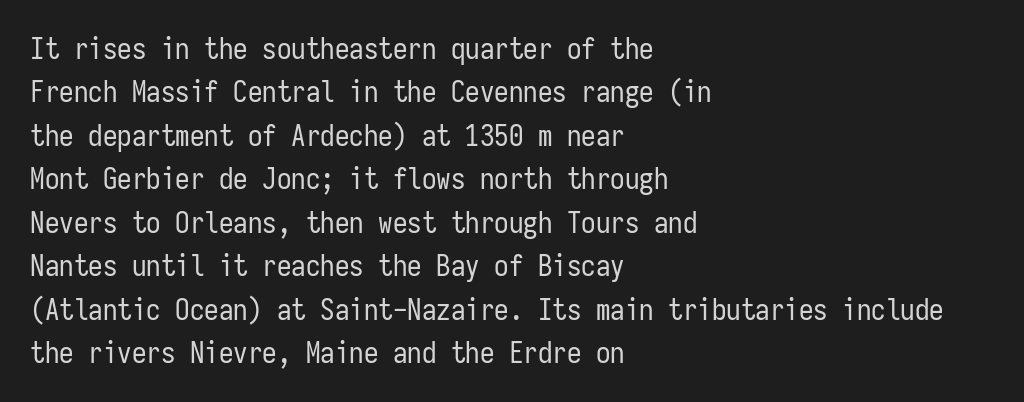
The image shows 29 px regular-weight, condensed sans-serif type, upright, monospaced; set left-aligned, normal line spacing (1.5x), normal letter spacing, not underlined; low stroke contrast and a medium x-height.
